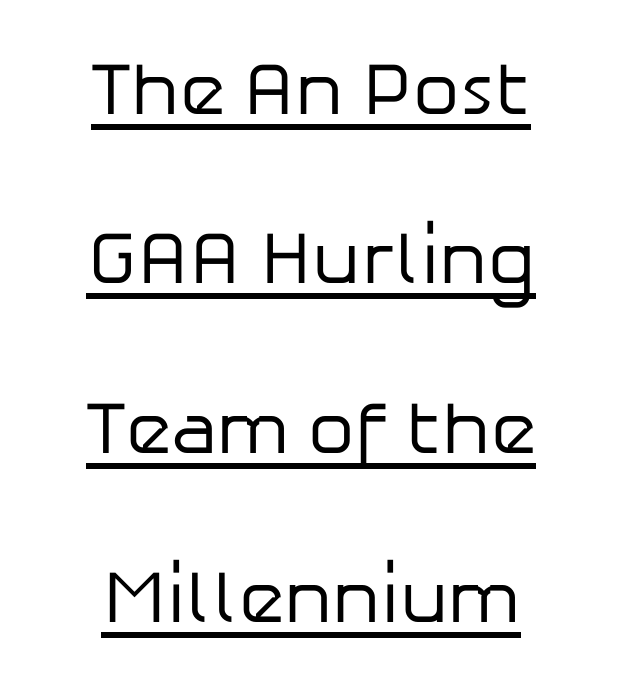
The passage shown is not bold in any degree. Font category for this specimen: sans-serif. Whoever set this chose breathing room over compactness in the vertical rhythm. The rendering uses natural spacing where letterforms have individual widths.
